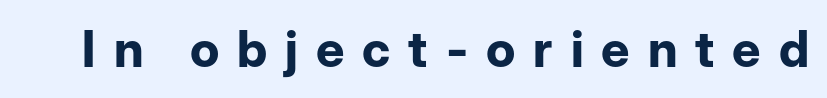
Q: Is the text bold? A: Yes.
Q: Is the text italic (slanted)? A: No, it is upright.
Q: Is the typeface a serif or a sans-serif typeface? A: Sans-serif.
Q: Is the text underlined? A: No.
Q: Is the spacing between letters normal or unusually wide? A: Unusually wide.
Q: Width (condensed, normal, or wide)? A: Normal.
Q: Stroke contrast? A: Low.
Q: x-height? A: Medium.
Q: Monospaced? A: No.
